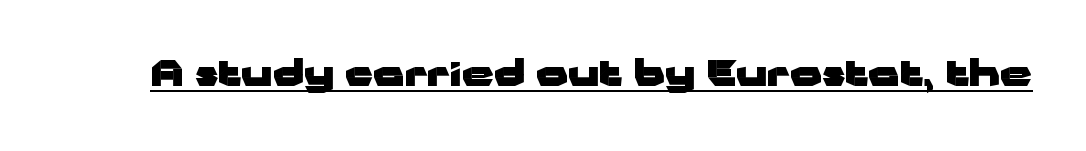
The image shows 35 px heavy, wide sans-serif type, upright; set normal letter spacing, underlined; low stroke contrast and a medium x-height.
